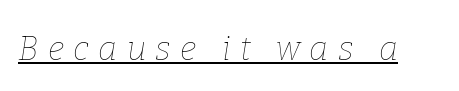
The typeface has the unassuming heft of standard copy or less. This is oblique type, the kind used for emphasis or titles. A typesetter would call this proportional, since set widths differ per character. Underlined type.
